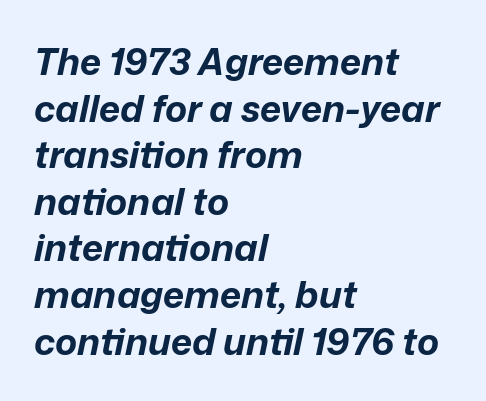
Quick note: underline off. Vertically, the passage feels balanced, rows spaced as you'd expect. Each glyph is drawn with heavy, bold strokes. When letters slant like this, we call the style italic.
